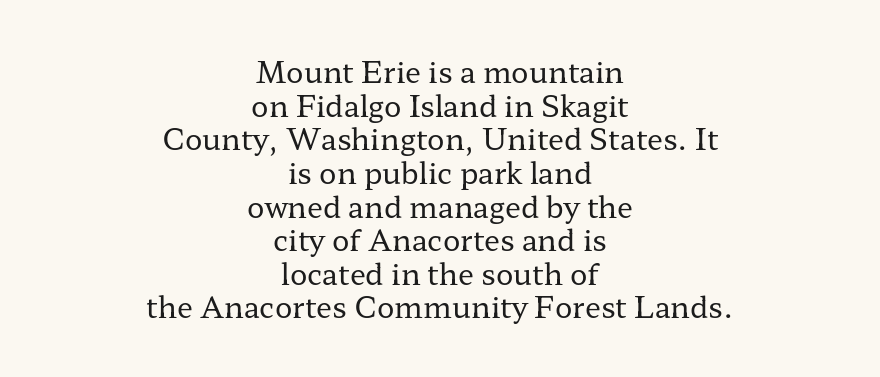
The image shows 29 px regular-weight, wide serif type, upright; set centered, line spacing 1.16x, normal letter spacing, not underlined; low stroke contrast and a medium x-height.
